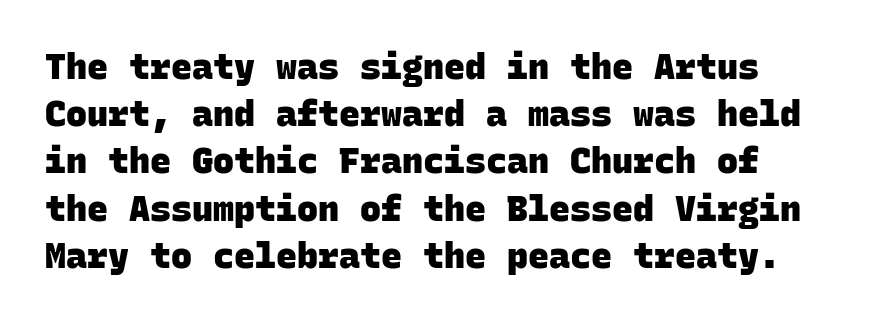
Q: Is the text bold? A: Yes.
Q: Is the typeface a serif or a sans-serif typeface? A: Sans-serif.
Q: Is the text underlined? A: No.
Q: Is the spacing between letters normal or unusually wide? A: Normal.
Q: Is the spacing between lines tight, normal or loose? A: Normal.
Q: Width (condensed, normal, or wide)? A: Normal.
Q: Stroke contrast? A: Low.
Q: x-height? A: Large.
Q: Monospaced? A: Yes.
